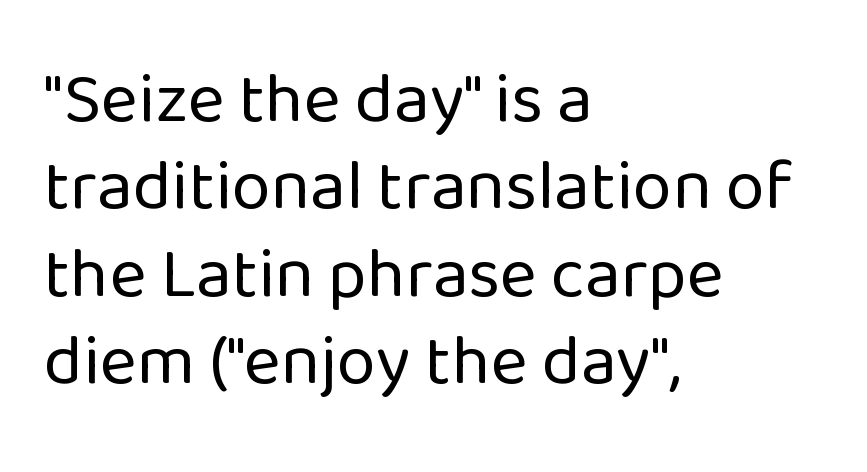
Weight: regular or lighter. This sample has the flowing, uneven cadence of proportional lettering. Bare-footed words on every line. A roman cut, with each character standing at attention. In terms of letterform style, serifs are entirely absent.
